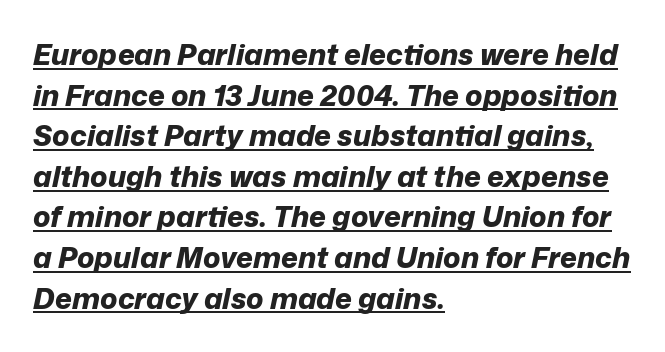
Q: Is the text bold? A: Yes.
Q: Is the text italic (slanted)? A: Yes, it leans right by about 12 degrees.
Q: Is the text underlined? A: Yes.
Q: How is the paragraph aligned? A: Left-aligned.
Q: Is the spacing between letters normal or unusually wide? A: Normal.
Q: Is the spacing between lines tight, normal or loose? A: Normal.
Q: Width (condensed, normal, or wide)? A: Normal.
Q: Stroke contrast? A: Low.
Q: x-height? A: Medium.
Q: Monospaced? A: No.
